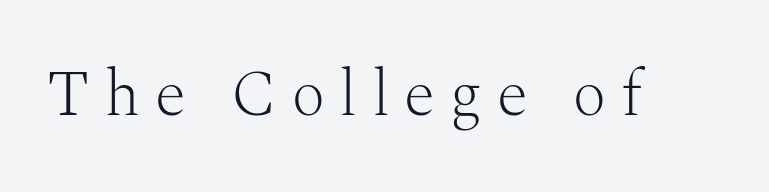
{"serif": "yes", "italic": "no", "bold": "no", "weight": "light", "width": "normal", "stroke_contrast": "medium", "x_height": "medium", "monospaced": "no", "underline": "no", "letter_spacing": "wide", "letter_spacing_em": 0.23, "glyph_px": 64}
